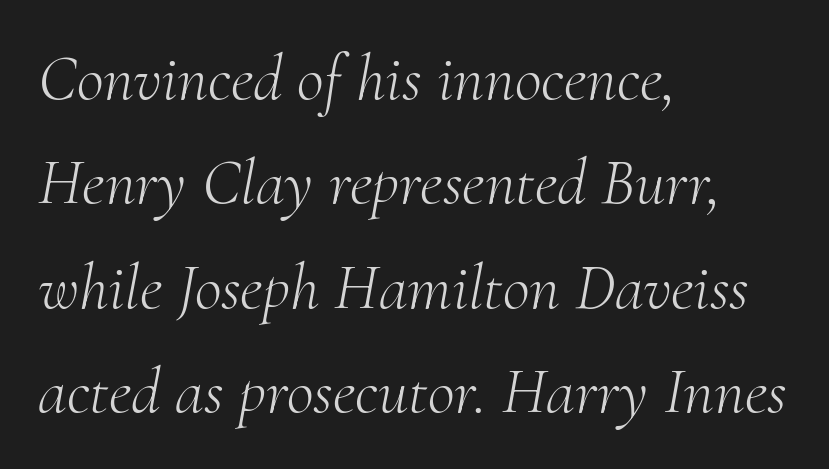
{"serif": "yes", "italic": "yes", "lean": "right", "slant_degrees": 10, "bold": "no", "weight": "light", "width": "normal", "stroke_contrast": "medium", "x_height": "small", "monospaced": "no", "underline": "no", "align": "left", "line_spacing": "normal", "line_spacing_ratio": 1.58, "letter_spacing": "normal", "letter_spacing_em": 0.0, "glyph_px": 66}
